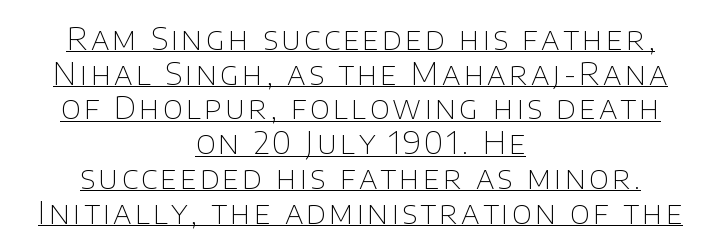
You could not count columns in this text — the font is proportionally spaced. You can tell it's not italic because the verticals are truly vertical. The text block is weighted toward neither margin, spreading evenly from the middle. Baseline-to-baseline distance is barely more than the letter height. These characters rest on top of a visible drawn line.
